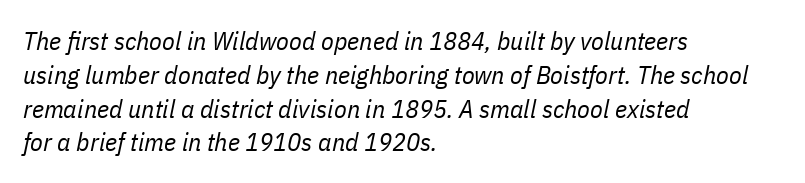
Caption: standard tracking, unaltered. Which margin do the lines hug? The left one — the right edge is uneven. Reading down the column, the eye jumps a familiar distance to each next line. Nothing heavy about these letters — not bold at all. Anything drawn beneath the words? Only blank space. The letters are slanted; this is an italic face.
